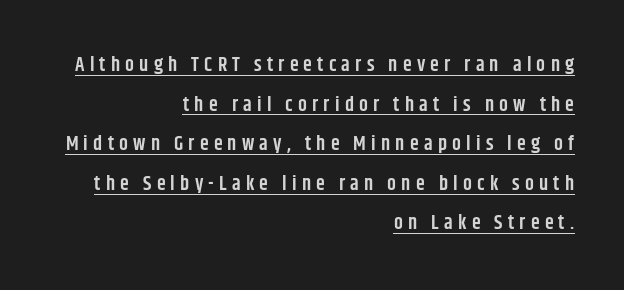
Q: Is the text bold? A: Semi-bold.
Q: Is the text italic (slanted)? A: No, it is upright.
Q: Is the text underlined? A: Yes.
Q: How is the paragraph aligned? A: Right-aligned.
Q: Is the spacing between letters normal or unusually wide? A: Unusually wide.
Q: Is the spacing between lines tight, normal or loose? A: Loose.
